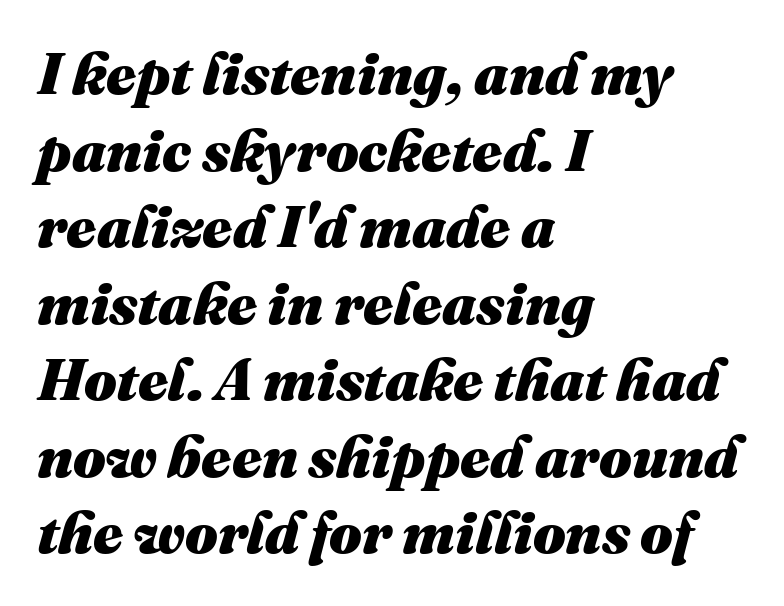
Q: Is the text bold? A: Yes.
Q: Is the text italic (slanted)? A: Yes, it leans right by about 16 degrees.
Q: Is the text underlined? A: No.
Q: How is the paragraph aligned? A: Left-aligned.
Q: Is the spacing between letters normal or unusually wide? A: Normal.
Q: Is the spacing between lines tight, normal or loose? A: Normal.
Q: Width (condensed, normal, or wide)? A: Normal.
Q: Stroke contrast? A: Medium.
Q: x-height? A: Medium.
Q: Monospaced? A: No.
